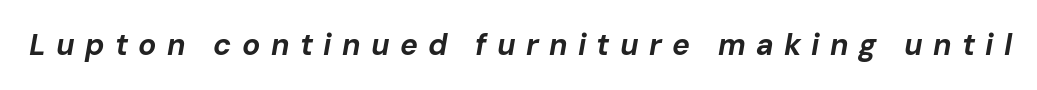
{"italic": "yes", "lean": "right", "slant_degrees": 10, "bold": "yes", "weight": "bold", "width": "normal", "stroke_contrast": "low", "x_height": "medium", "monospaced": "no", "underline": "no", "letter_spacing": "wide", "letter_spacing_em": 0.34, "glyph_px": 30}
